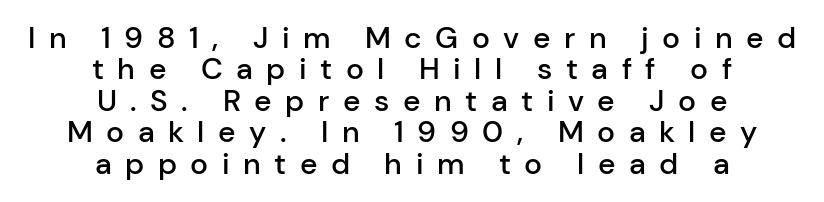
Q: Is the text bold? A: Semi-bold.
Q: Is the text italic (slanted)? A: No, it is upright.
Q: Is the typeface a serif or a sans-serif typeface? A: Sans-serif.
Q: Is the text underlined? A: No.
Q: How is the paragraph aligned? A: Centered.
Q: Is the spacing between letters normal or unusually wide? A: Unusually wide.
Q: Is the spacing between lines tight, normal or loose? A: Tight.
Q: Width (condensed, normal, or wide)? A: Normal.
Q: Stroke contrast? A: Low.
Q: x-height? A: Medium.
Q: Monospaced? A: No.
